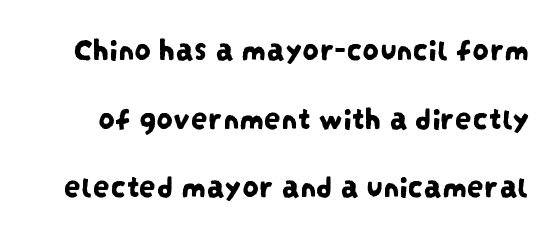
Unmarked baselines from the first word to the last. Caption: standard tracking, unaltered. Honestly, the rows look like they've been pulled way apart. Spacing verdict: proportional, widths tailored to each character. To sum up the face: it is a sans, with no serifs.
